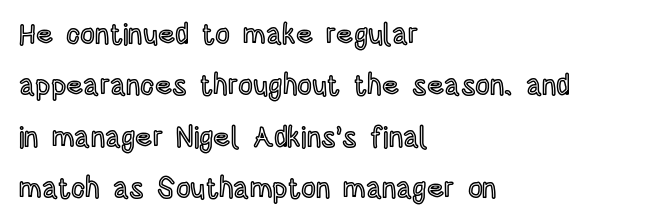
Q: Is the text italic (slanted)? A: No, it is upright.
Q: Is the text underlined? A: No.
Q: How is the paragraph aligned? A: Left-aligned.
Q: Is the spacing between letters normal or unusually wide? A: Normal.
Q: Width (condensed, normal, or wide)? A: Condensed.
Q: x-height? A: Large.
Q: Monospaced? A: No.
